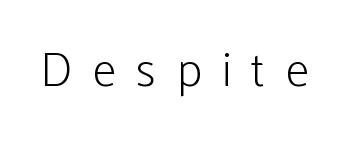
The image shows 48 px light, condensed sans-serif type, upright; set unusually wide letter spacing (+0.43 em), not underlined; low stroke contrast and a medium x-height.
